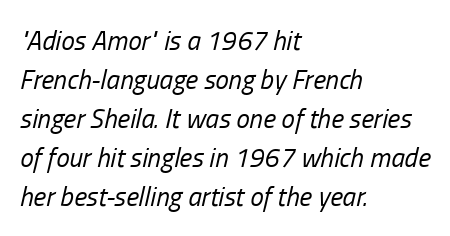
The axis of the letterforms is tilted away from vertical. Stroke thickness stays within the range of a standard reading face or lighter. Decoration check: the copy has no underline. Regarding leading, the lines here are spaced in the standard way.
